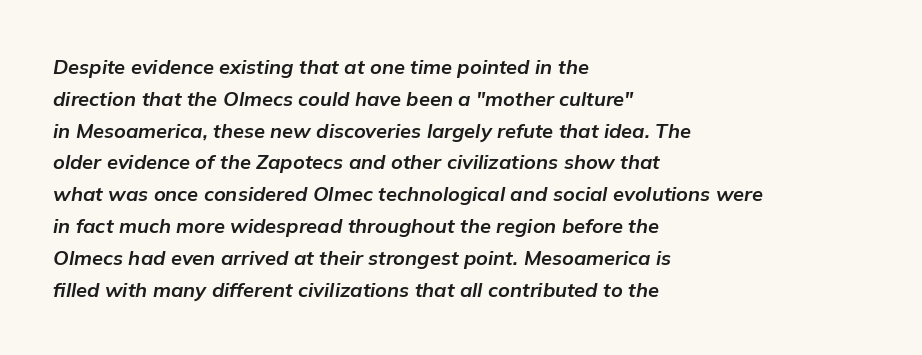
{"italic": "yes", "lean": "right", "slant_degrees": 9, "bold": "yes", "underline": "no", "align": "left", "line_spacing": "normal", "line_spacing_ratio": 1.59, "letter_spacing": "normal", "letter_spacing_em": 0.0, "glyph_px": 20}
